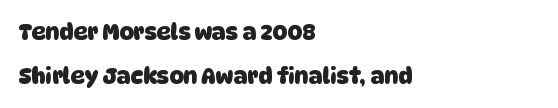
The image shows 22 px bold type; set left-aligned, loose line spacing (2.0x), normal letter spacing, not underlined.
